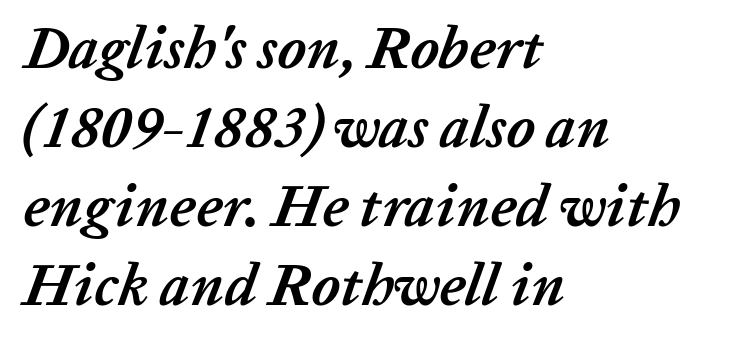
Q: Is the text bold? A: Yes.
Q: Is the text italic (slanted)? A: Yes, it leans right by about 20 degrees.
Q: Is the text underlined? A: No.
Q: How is the paragraph aligned? A: Left-aligned.
Q: Is the spacing between letters normal or unusually wide? A: Normal.
Q: Is the spacing between lines tight, normal or loose? A: Normal.
Q: Width (condensed, normal, or wide)? A: Normal.
Q: Stroke contrast? A: Low.
Q: x-height? A: Medium.
Q: Monospaced? A: No.
